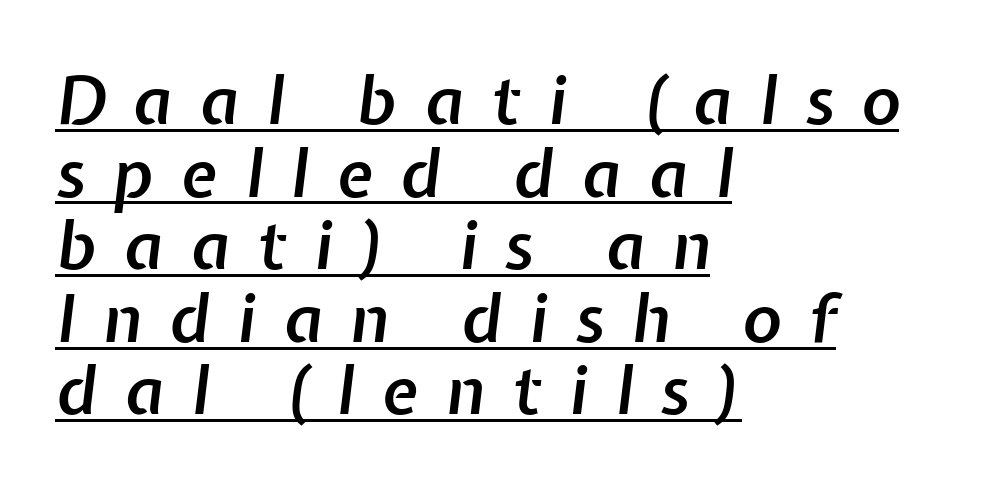
The image shows 66 px semibold type, italic (leaning right); set left-aligned, tight line spacing (1.1x), unusually wide letter spacing (+0.42 em), underlined; low stroke contrast and a medium x-height.
